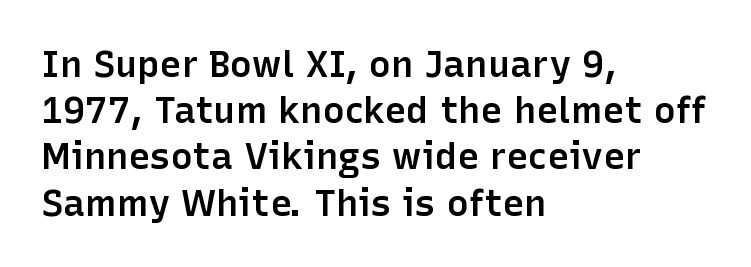
Q: Is the text bold? A: Semi-bold.
Q: Is the text italic (slanted)? A: No, it is upright.
Q: Is the typeface a serif or a sans-serif typeface? A: Sans-serif.
Q: Is the text underlined? A: No.
Q: How is the paragraph aligned? A: Left-aligned.
Q: Is the spacing between letters normal or unusually wide? A: Normal.
Q: Is the spacing between lines tight, normal or loose? A: Normal.
Q: Width (condensed, normal, or wide)? A: Normal.
Q: Stroke contrast? A: Low.
Q: x-height? A: Medium.
Q: Monospaced? A: No.
